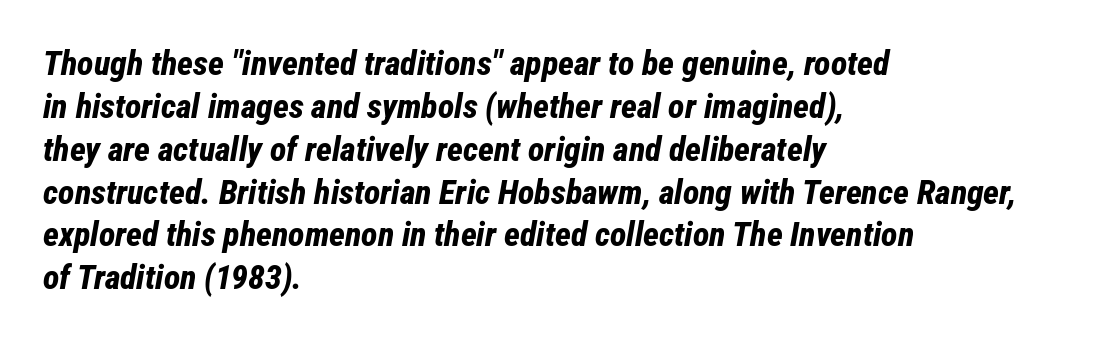
The type is set solid horizontally, with unmodified tracking. Any mark beneath the type? The region is blank. This is oblique type, the kind used for emphasis or titles. Rows of type keep a routine distance in the vertical direction. The lines are quadded left. These lines are rendered in a variable-pitch font.
